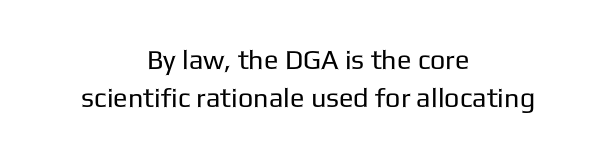
Descender tails drop into unmarked territory. The paragraph has two soft edges and a firm central axis. The font sits on the lighter half of the weight spectrum, regular included. Honestly, the letter spacing is just normal — you wouldn't notice it. Normally led — the rows are evenly, conventionally spaced.
